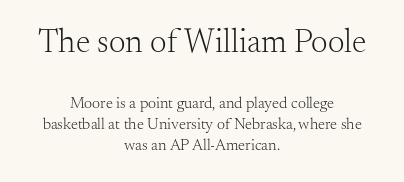
The image shows 33 px light serif type, upright; set centered, normal line spacing (1.3x), normal letter spacing, not underlined; the first (top) block is 2.06x larger; medium stroke contrast and a small x-height.
